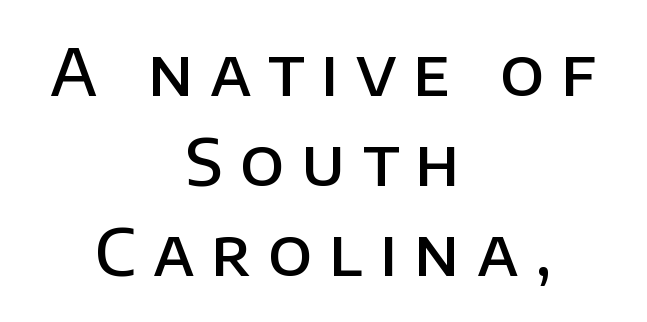
The image shows 64 px semibold sans-serif type, upright; set centered, normal line spacing (1.41x), unusually wide letter spacing (+0.26 em), not underlined; low stroke contrast and a large x-height.
